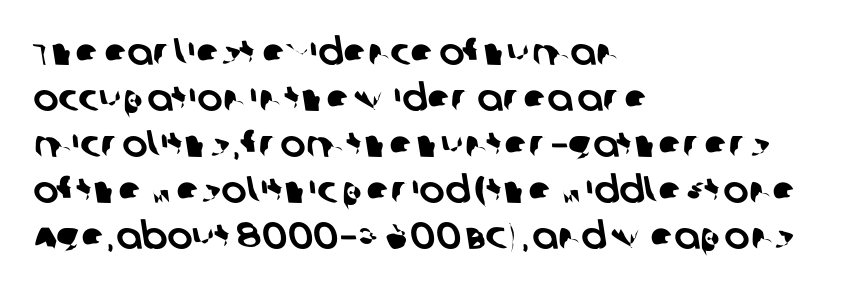
Q: Is the typeface a serif or a sans-serif typeface? A: Sans-serif.
Q: Is the text underlined? A: No.
Q: How is the paragraph aligned? A: Left-aligned.
Q: Is the spacing between letters normal or unusually wide? A: Normal.
Q: Width (condensed, normal, or wide)? A: Normal.
Q: Stroke contrast? A: Low.
Q: x-height? A: Large.
Q: Monospaced? A: No.
